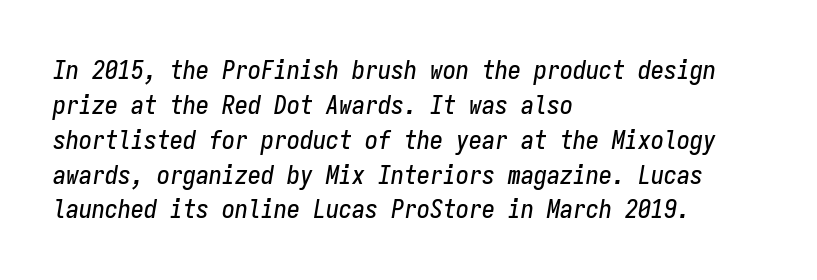
Q: Is the text italic (slanted)? A: Yes, it leans right by about 9 degrees.
Q: Is the text underlined? A: No.
Q: How is the paragraph aligned? A: Left-aligned.
Q: Is the spacing between letters normal or unusually wide? A: Normal.
Q: Is the spacing between lines tight, normal or loose? A: Normal.
